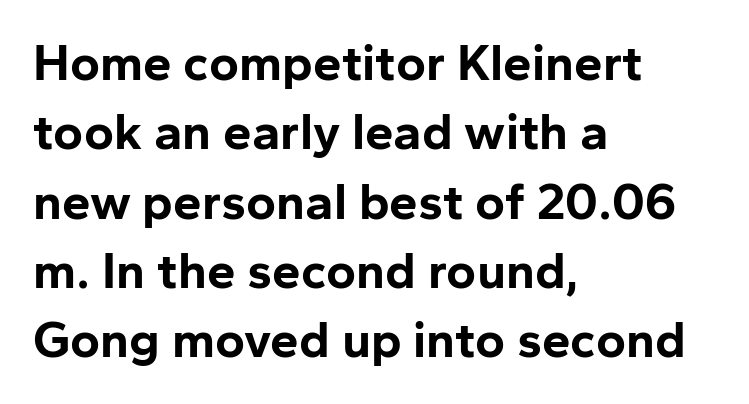
The image shows 51 px bold sans-serif type, upright; set left-aligned, normal line spacing (1.36x), normal letter spacing, not underlined; low stroke contrast and a medium x-height.
